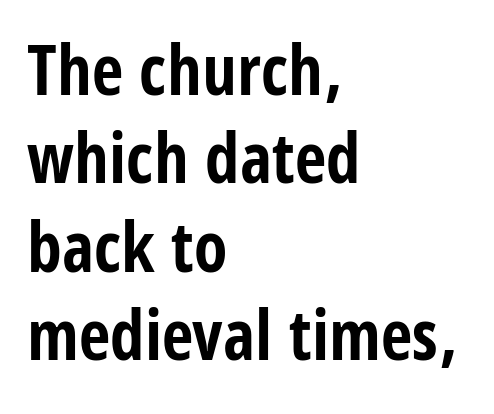
Anything drawn beneath the words? Only blank space. Each line starts at the same left margin while the right side varies. Each letter keeps its own natural width here, so spacing adapts to shape. A typesetter would call this zero additional tracking. A roman cut, with each character standing at attention.
